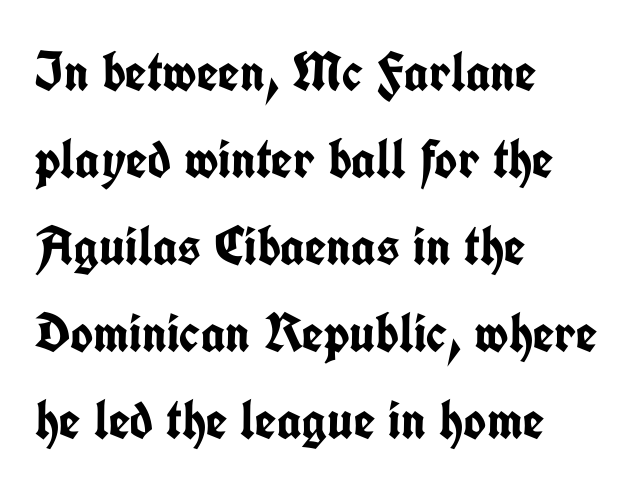
Compared with an ordinary text face, these strokes are far heavier — a full bold. Horizontal alignment here is leftward, the default for most running prose. The typeface chosen for these lines omits serifs. Vertical strokes here are truly vertical.
